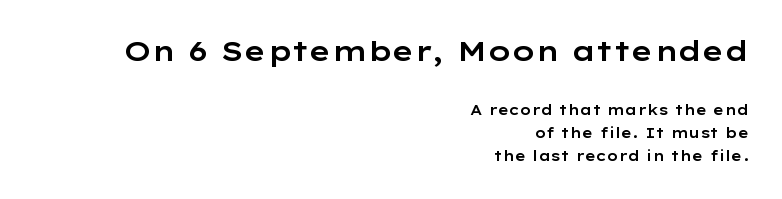
{"serif": "no", "italic": "no", "width": "wide", "stroke_contrast": "low", "x_height": "medium", "monospaced": "no", "underline": "no", "align": "right", "line_spacing": "normal", "line_spacing_ratio": 1.64, "letter_spacing": "normal", "letter_spacing_em": 0.0, "larger_block": "first", "size_ratio": 2.0, "glyph_px": 28}
